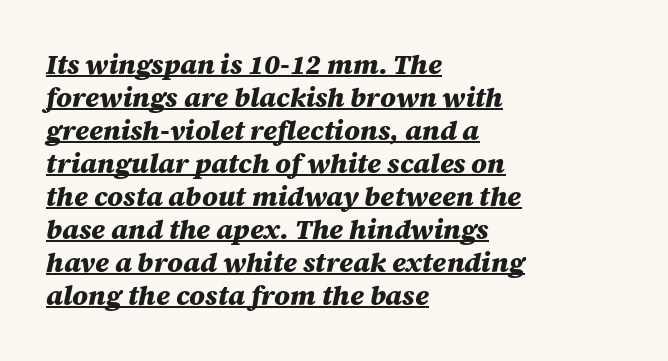
{"italic": "yes", "lean": "right", "slant_degrees": 12, "bold": "yes", "underline": "yes", "align": "left", "line_spacing_ratio": 1.22, "letter_spacing": "normal", "letter_spacing_em": 0.0, "glyph_px": 27}
